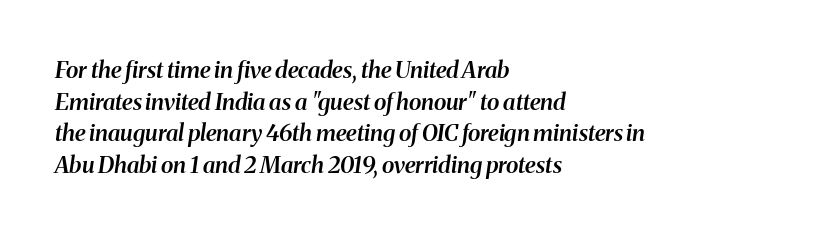
Q: Is the text bold? A: Semi-bold.
Q: Is the text italic (slanted)? A: Yes, it leans right by about 8 degrees.
Q: Is the text underlined? A: No.
Q: How is the paragraph aligned? A: Left-aligned.
Q: Is the spacing between letters normal or unusually wide? A: Normal.
Q: Is the spacing between lines tight, normal or loose? A: Normal.
